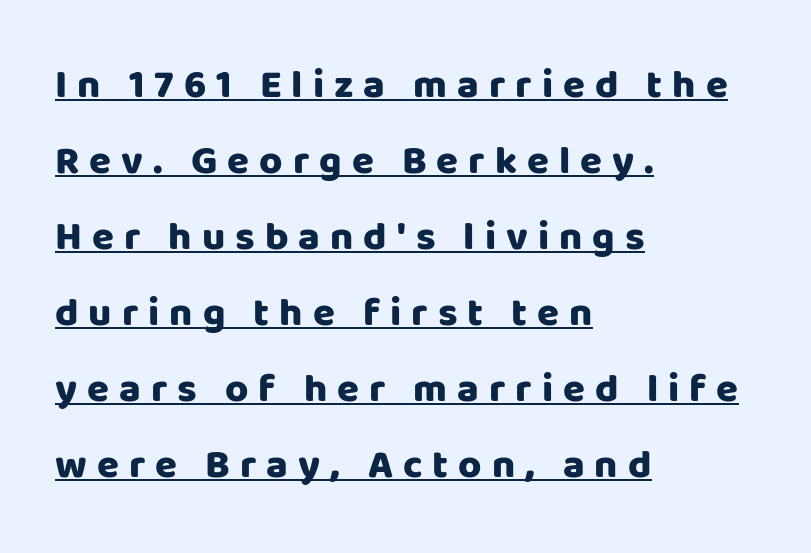
{"serif": "no", "italic": "no", "bold": "yes", "weight": "heavy", "width": "normal", "stroke_contrast": "low", "x_height": "large", "monospaced": "no", "underline": "yes", "align": "left", "line_spacing": "loose", "line_spacing_ratio": 1.9, "letter_spacing": "wide", "letter_spacing_em": 0.25, "glyph_px": 40}
